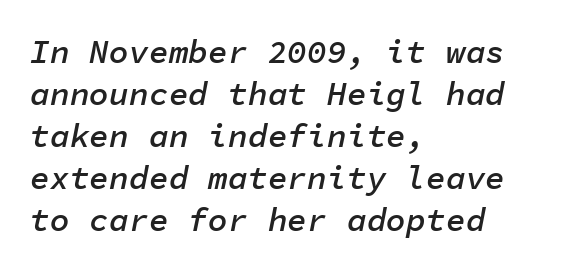
The image shows 33 px semibold type, italic (leaning right), monospaced; set left-aligned, normal line spacing (1.27x), normal letter spacing, not underlined; low stroke contrast and a medium x-height.
